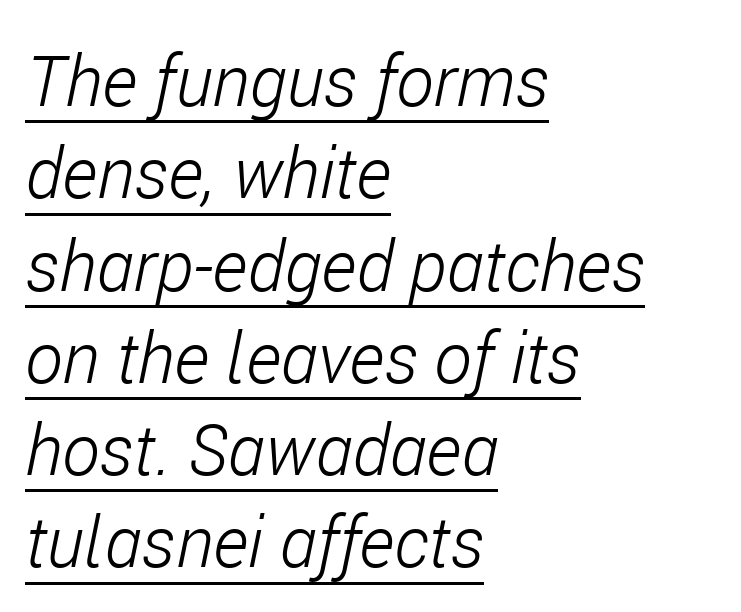
Q: Is the text bold? A: No.
Q: Is the text italic (slanted)? A: Yes, it leans right by about 11 degrees.
Q: Is the text underlined? A: Yes.
Q: How is the paragraph aligned? A: Left-aligned.
Q: Is the spacing between letters normal or unusually wide? A: Normal.
Q: Is the spacing between lines tight, normal or loose? A: Normal.
Q: Width (condensed, normal, or wide)? A: Condensed.
Q: Stroke contrast? A: Low.
Q: x-height? A: Medium.
Q: Monospaced? A: No.
